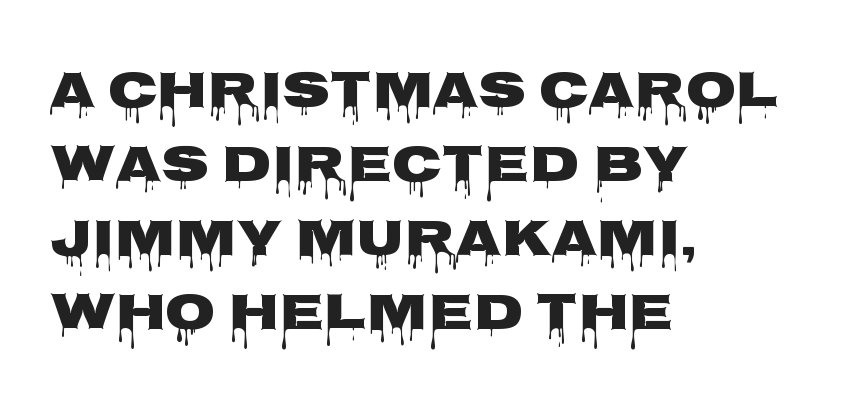
{"serif": "no", "italic": "no", "bold": "yes", "weight": "heavy", "width": "wide", "stroke_contrast": "low", "x_height": "large", "monospaced": "no", "underline": "no", "align": "left", "line_spacing": "normal", "line_spacing_ratio": 1.42, "letter_spacing": "normal", "letter_spacing_em": 0.0, "glyph_px": 52}
